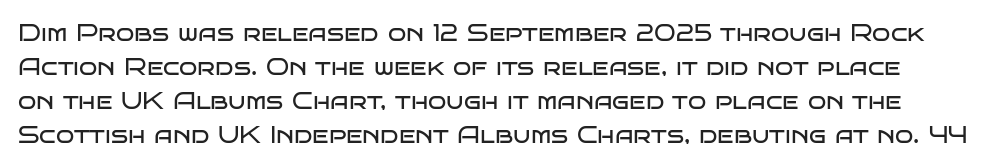
Q: Is the text bold? A: No.
Q: Is the text italic (slanted)? A: No, it is upright.
Q: Is the text underlined? A: No.
Q: Is the spacing between letters normal or unusually wide? A: Normal.
Q: Is the spacing between lines tight, normal or loose? A: Normal.
